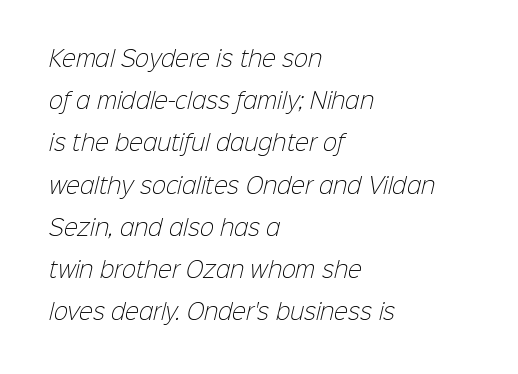
{"bold": "no", "underline": "no", "align": "left", "line_spacing": "loose", "line_spacing_ratio": 2.01, "letter_spacing": "normal", "letter_spacing_em": 0.0, "glyph_px": 21}
